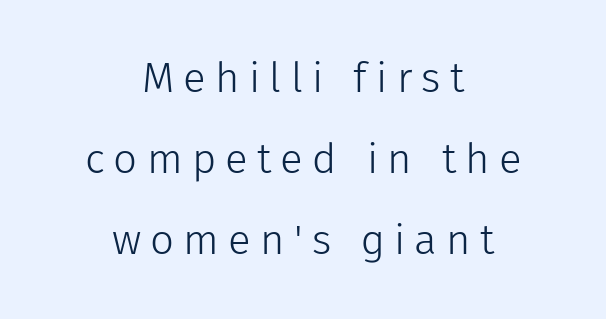
Each letter's strokes conclude bluntly, with no projecting serifs. The line-height multiplier appears high, well above default. The lines in this sample share a center point and differ in where they start and stop. The face used here is proportionally spaced, like ordinary book or web type. Substantial extra tracking has been applied to these lines. The weight would be labelled regular, book, light, or lighter still.
